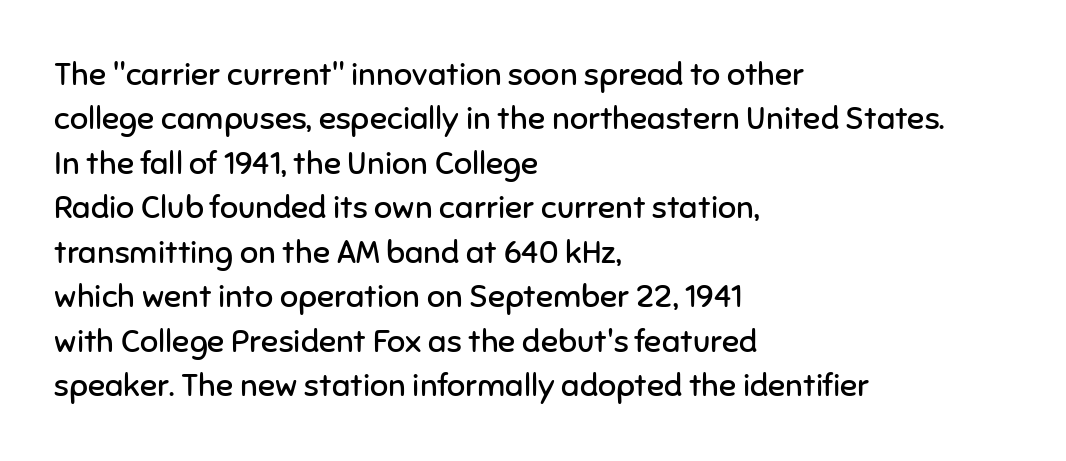
Line starts are locked; line ends wander. How are the letters spaced? Ordinarily, with no added tracking. On a weight scale, this lands at 450 or below. Upright lettering throughout. Are there feet on the stems? There aren't — it's a sans.
